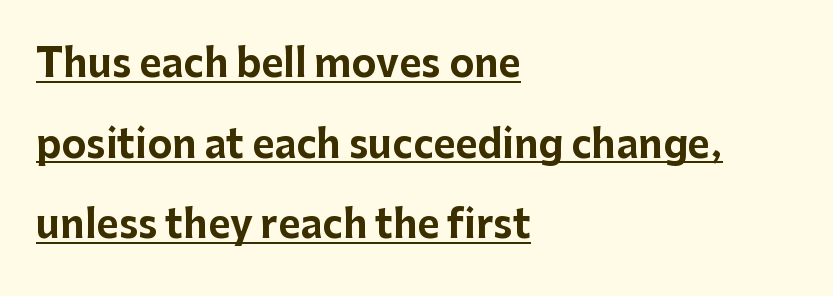
Q: Is the text bold? A: Yes.
Q: Is the text italic (slanted)? A: No, it is upright.
Q: Is the typeface a serif or a sans-serif typeface? A: Sans-serif.
Q: Is the text underlined? A: Yes.
Q: How is the paragraph aligned? A: Left-aligned.
Q: Is the spacing between letters normal or unusually wide? A: Normal.
Q: Is the spacing between lines tight, normal or loose? A: Loose.
Q: Width (condensed, normal, or wide)? A: Normal.
Q: Stroke contrast? A: Low.
Q: x-height? A: Medium.
Q: Monospaced? A: No.
